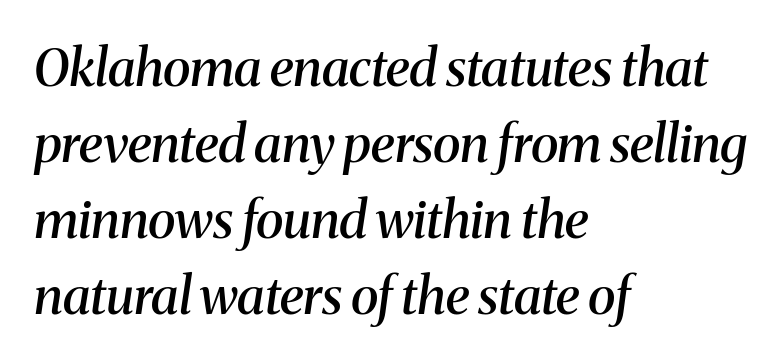
Honestly, the row spacing looks completely unremarkable. Spacing verdict: proportional, widths tailored to each character. The rendering shows small feet on the letterforms — a serif design. Students, note that the glyphs here touch the page at normal intervals. If you drew a line through each stem, it would be angled. The strokes are fattened partway — semibold, not bold.
